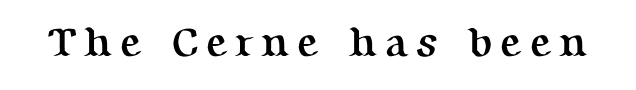
{"serif": "yes", "italic": "no", "bold": "yes", "weight": "semibold", "width": "normal", "stroke_contrast": "medium", "x_height": "medium", "monospaced": "no", "underline": "no", "glyph_px": 41}
